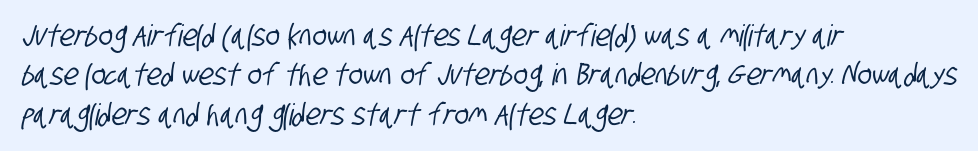
Is the letter spacing exaggerated? No — it looks like the ordinary default. Character widths vary here, with narrow letters taking less room than wide ones. Underline: absent. Compared with typical paragraphs, the rows here are spaced about the same. The type family on display is of the sans-serif kind. Horizontal alignment here is leftward, the default for most running prose.
